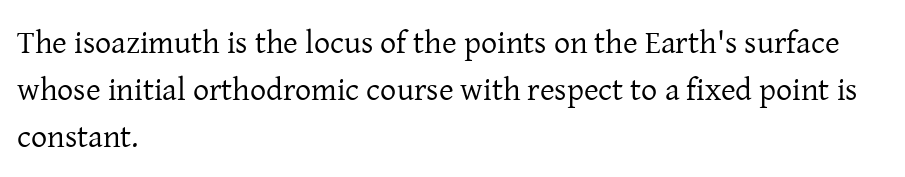
The block of text has a typical density, with ordinary space between rows. You can tell from the footed stems that serif type was used. These lines stack with their left ends in a neat column. The rendering uses natural spacing where letterforms have individual widths.
